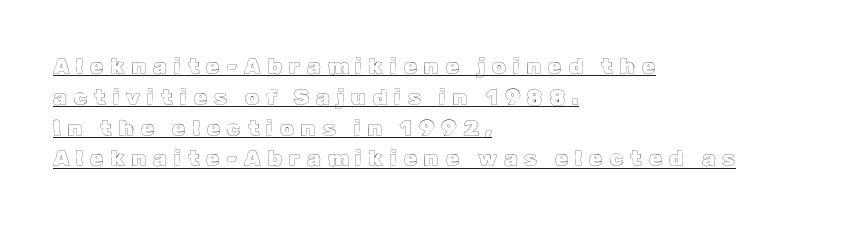
The line-height multiplier appears to be the usual default. The tracking jumps out immediately: characters are airy and widely separated. Honestly, the underline is the first thing you notice here. The paragraph shown leans on its left margin. Vertical strokes here are truly vertical.
